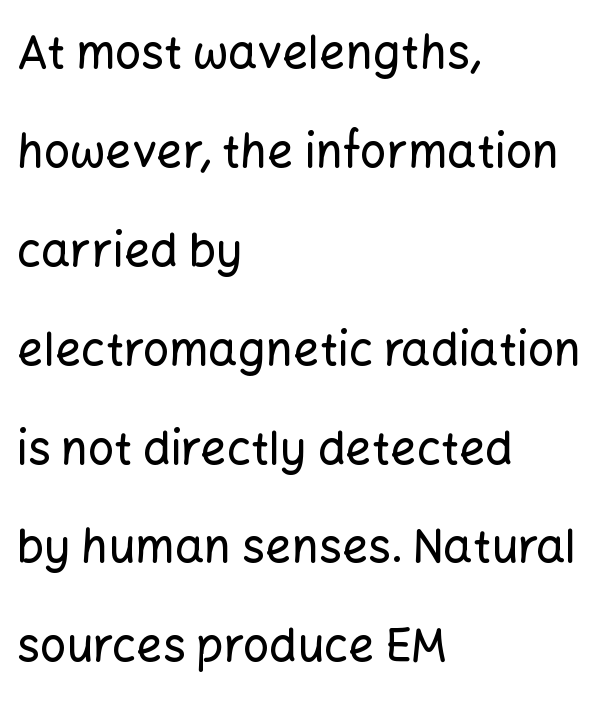
To sum up the face: it is a sans, with no serifs. The passage shown is not underscored anywhere. If you drew a ruler down the left edge, every line would touch it. Quick note: interline space is abundant. Spacing verdict: proportional, widths tailored to each character.
